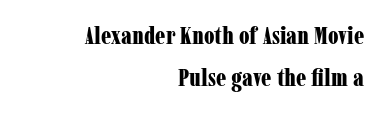
The image shows 25 px bold type, upright; set right-aligned, normal line spacing (1.67x), normal letter spacing, not underlined.
